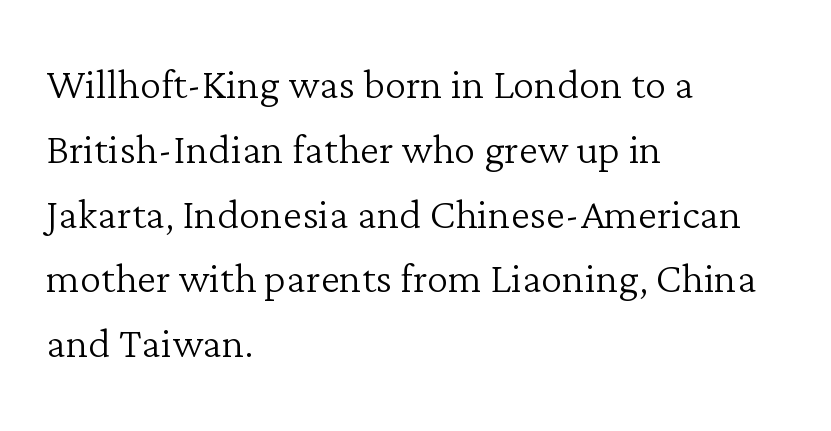
{"serif": "yes", "italic": "no", "bold": "no", "weight": "light", "width": "normal", "stroke_contrast": "low", "x_height": "medium", "monospaced": "no", "underline": "no", "align": "left", "line_spacing_ratio": 1.2, "letter_spacing": "normal", "letter_spacing_em": 0.0, "glyph_px": 54}
